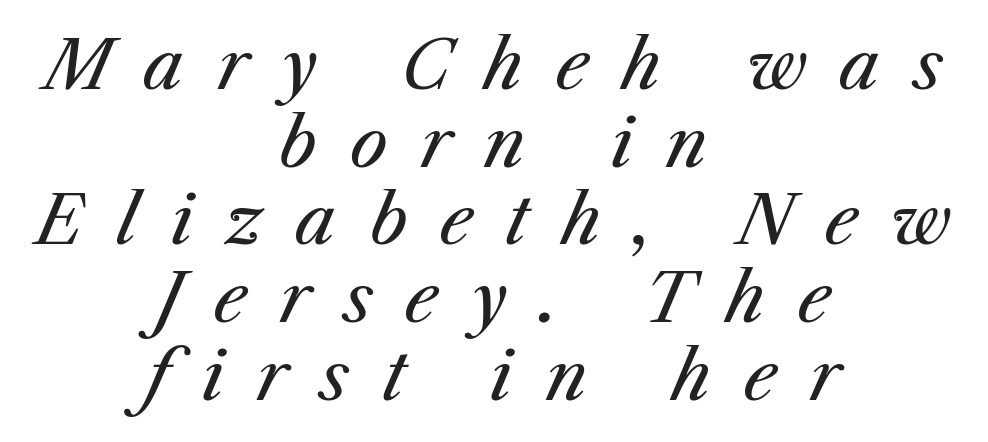
Q: Is the text bold? A: No.
Q: Is the text italic (slanted)? A: Yes, it leans right by about 25 degrees.
Q: Is the text underlined? A: No.
Q: How is the paragraph aligned? A: Centered.
Q: Is the spacing between letters normal or unusually wide? A: Unusually wide.
Q: Width (condensed, normal, or wide)? A: Normal.
Q: Stroke contrast? A: Medium.
Q: x-height? A: Medium.
Q: Monospaced? A: No.
